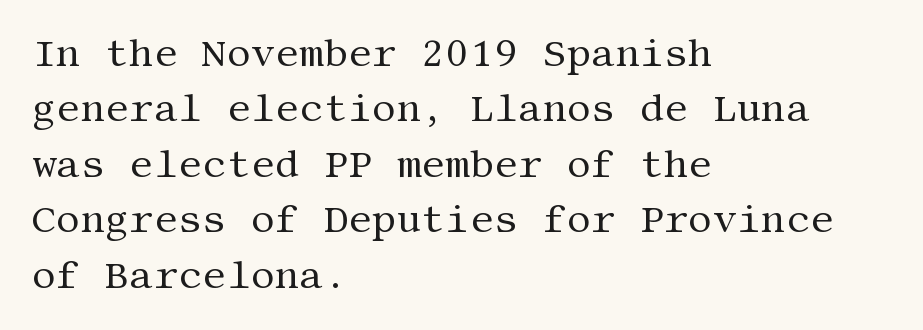
Q: Is the text bold? A: No.
Q: Is the text italic (slanted)? A: No, it is upright.
Q: Is the typeface a serif or a sans-serif typeface? A: Serif.
Q: Is the text underlined? A: No.
Q: How is the paragraph aligned? A: Left-aligned.
Q: Is the spacing between letters normal or unusually wide? A: Normal.
Q: Is the spacing between lines tight, normal or loose? A: Normal.
Q: Width (condensed, normal, or wide)? A: Normal.
Q: Stroke contrast? A: Medium.
Q: x-height? A: Large.
